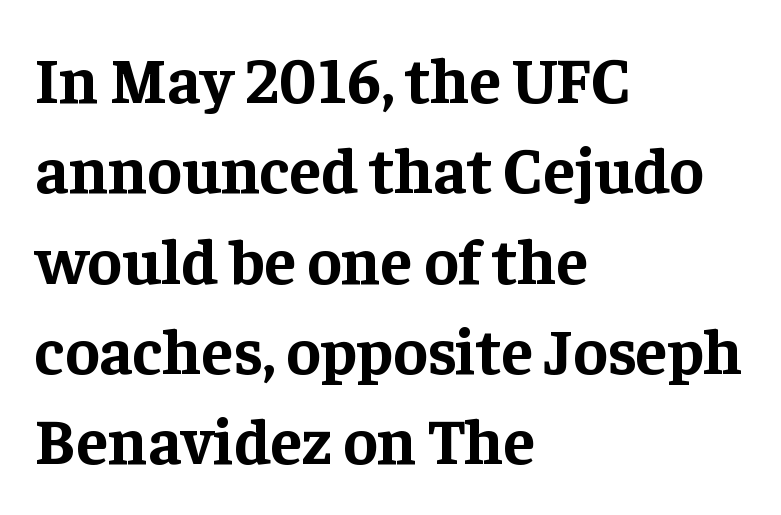
The typography opts for an upright posture over an oblique one. You'd pick this weight for a headline — it's a proper bold. A student would call this left alignment; a typographer would say flush left, rag right. The passage shown stacks its lines at a standard gap. The letters advance in unequal steps, a hallmark of proportional type. Tracking value appears to be zero — textbook default spacing.
